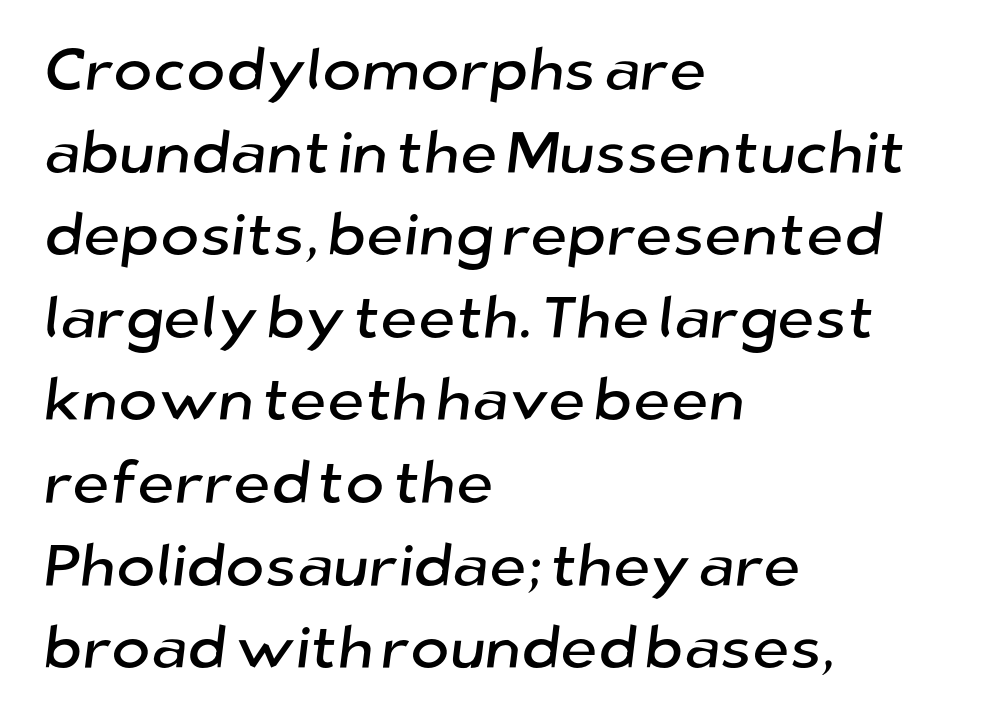
The image shows 59 px sans-serif type; set left-aligned, normal line spacing (1.4x), normal letter spacing, not underlined; low stroke contrast and a medium x-height.
